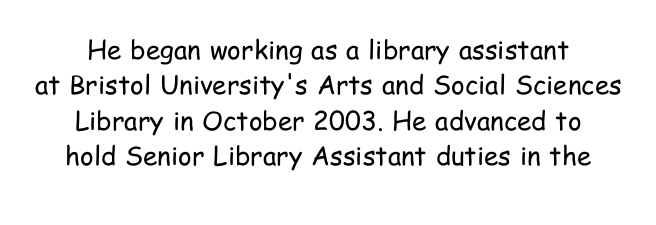
Spacing between characters is what you'd get straight out of the box. Honestly, the row spacing looks completely unremarkable. A light-to-regular cut is what we see here. Just letters on the line, the space beneath them empty. This is the regular roman posture of the typeface.
